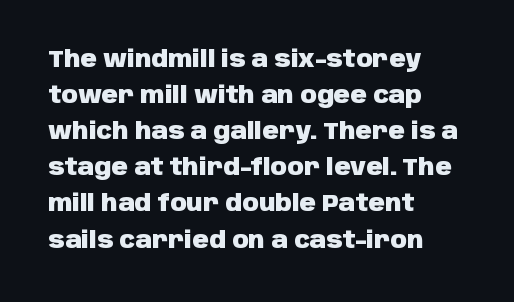
Notice how descenders clear the ascenders below comfortably — that's standard leading. The sample has been set heavy, in full bold. Italic? Not at all — the glyphs are vertical. A bare baseline throughout the passage. The rag falls on the right side of this text block. Inter-character spacing is left at the font's built-in metrics.
